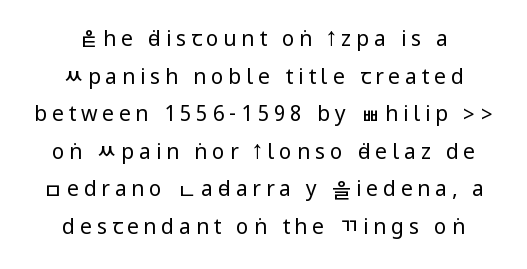
Does extra space separate the letters? Yes, quite a lot of it. Upright lettering throughout. The font sits on the lighter half of the weight spectrum, regular included. Quick note: underline off.
